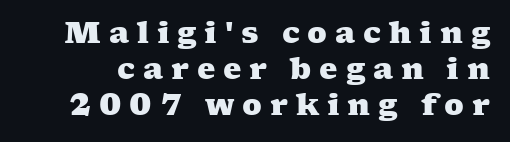
{"serif": "yes", "bold": "yes", "weight": "heavy", "width": "wide", "stroke_contrast": "medium", "x_height": "medium", "monospaced": "no", "underline": "no", "line_spacing_ratio": 1.24, "letter_spacing": "wide", "letter_spacing_em": 0.27, "glyph_px": 29}
